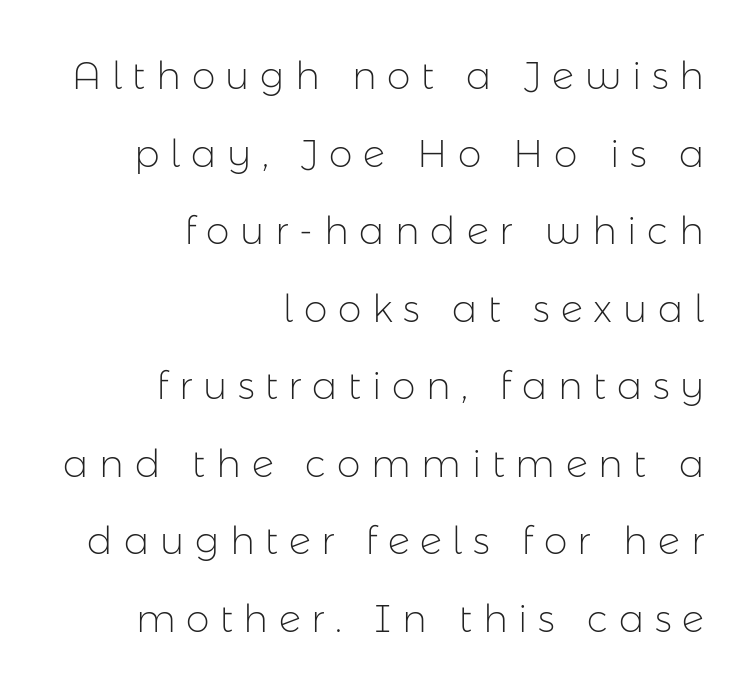
Q: Is the text bold? A: No.
Q: Is the text italic (slanted)? A: No, it is upright.
Q: Is the typeface a serif or a sans-serif typeface? A: Sans-serif.
Q: Is the text underlined? A: No.
Q: How is the paragraph aligned? A: Right-aligned.
Q: Is the spacing between letters normal or unusually wide? A: Unusually wide.
Q: Is the spacing between lines tight, normal or loose? A: Loose.
Q: Width (condensed, normal, or wide)? A: Normal.
Q: Stroke contrast? A: Low.
Q: x-height? A: Medium.
Q: Monospaced? A: No.
